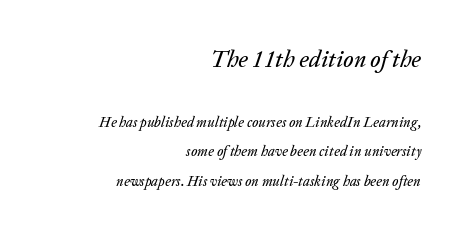
{"italic": "yes", "lean": "right", "slant_degrees": 20, "underline": "no", "align": "right", "line_spacing": "loose", "line_spacing_ratio": 2.11, "letter_spacing": "normal", "letter_spacing_em": 0.0, "larger_block": "first", "size_ratio": 1.64, "glyph_px": 23}
